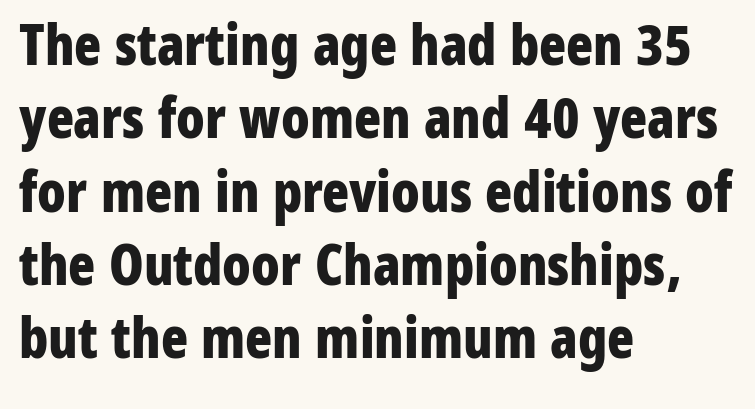
{"serif": "no", "italic": "no", "bold": "yes", "weight": "bold", "width": "condensed", "stroke_contrast": "low", "x_height": "medium", "monospaced": "no", "underline": "no", "align": "left", "line_spacing": "normal", "line_spacing_ratio": 1.31, "letter_spacing": "normal", "letter_spacing_em": 0.0, "glyph_px": 56}
